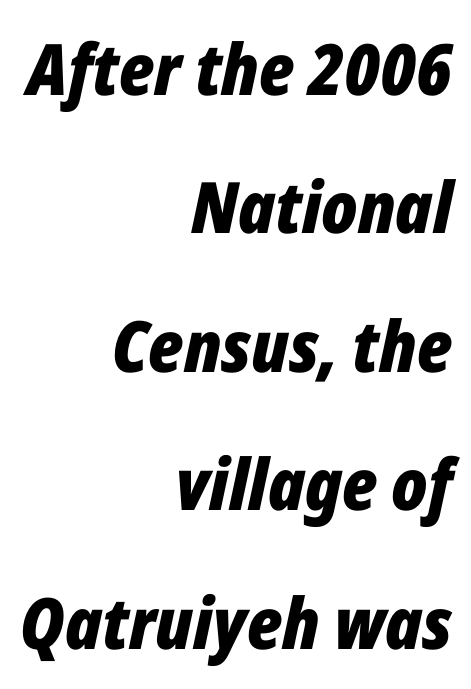
The image shows 71 px bold, condensed type, italic (leaning right); set right-aligned, loose line spacing (1.95x), normal letter spacing, not underlined; low stroke contrast and a medium x-height.
